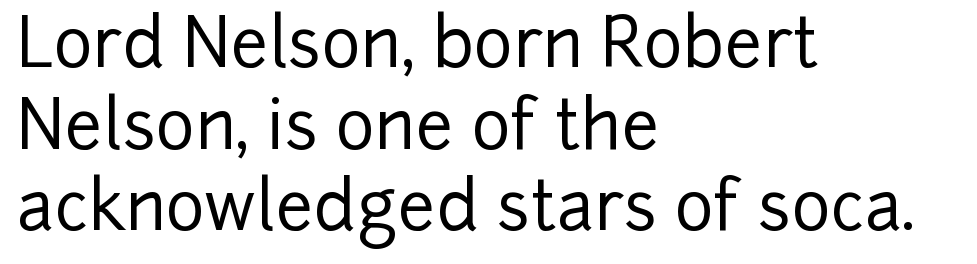
Q: Is the text italic (slanted)? A: No, it is upright.
Q: Is the typeface a serif or a sans-serif typeface? A: Sans-serif.
Q: Is the text underlined? A: No.
Q: How is the paragraph aligned? A: Left-aligned.
Q: Is the spacing between letters normal or unusually wide? A: Normal.
Q: Width (condensed, normal, or wide)? A: Normal.
Q: Stroke contrast? A: Low.
Q: x-height? A: Medium.
Q: Monospaced? A: No.
